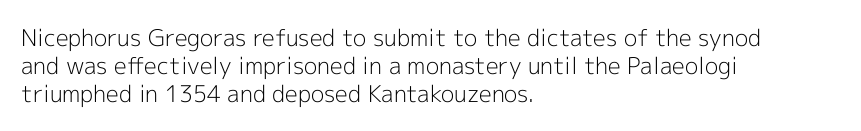
The image shows 23 px text type, upright; set left-aligned, line spacing 1.21x, normal letter spacing, not underlined.
